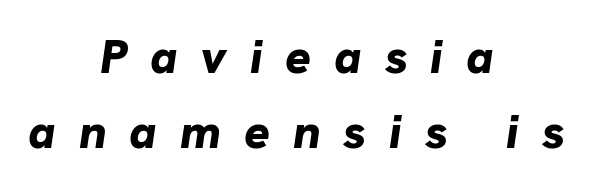
The image shows 48 px bold type, italic (leaning right); set centered, normal line spacing (1.57x), unusually wide letter spacing (+0.48 em), not underlined; low stroke contrast and a medium x-height.
